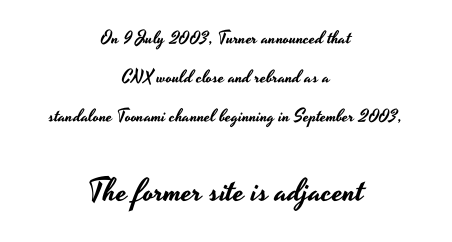
{"serif": "no", "width": "wide", "stroke_contrast": "low", "x_height": "small", "monospaced": "no", "underline": "no", "align": "center", "line_spacing": "loose", "line_spacing_ratio": 2.18, "letter_spacing": "normal", "letter_spacing_em": 0.0, "larger_block": "second", "size_ratio": 1.78, "glyph_px": 32}
